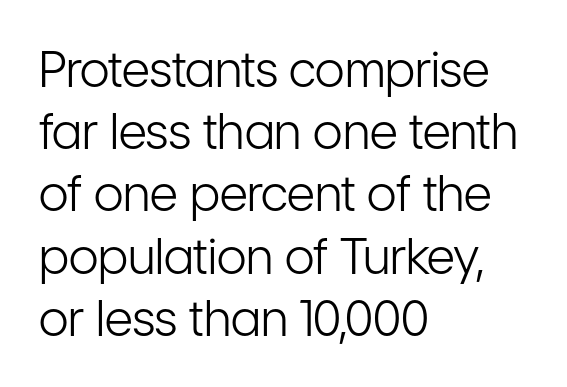
The image shows 49 px light, condensed sans-serif type, upright; set left-aligned, normal line spacing (1.27x), normal letter spacing, not underlined; low stroke contrast and a medium x-height.
